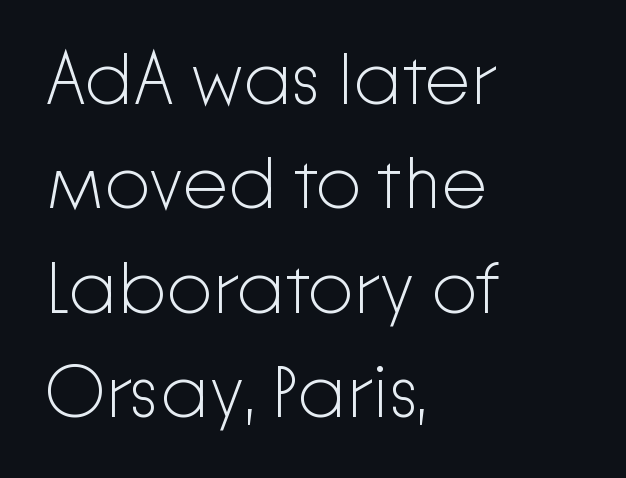
{"serif": "no", "italic": "no", "bold": "no", "weight": "light", "width": "normal", "stroke_contrast": "low", "x_height": "medium", "monospaced": "no", "underline": "no", "align": "left", "line_spacing": "normal", "line_spacing_ratio": 1.43, "letter_spacing": "normal", "letter_spacing_em": 0.0, "glyph_px": 73}
